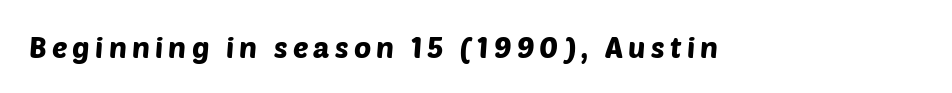
The image shows 29 px sans-serif type; set not underlined; low stroke contrast and a large x-height.
